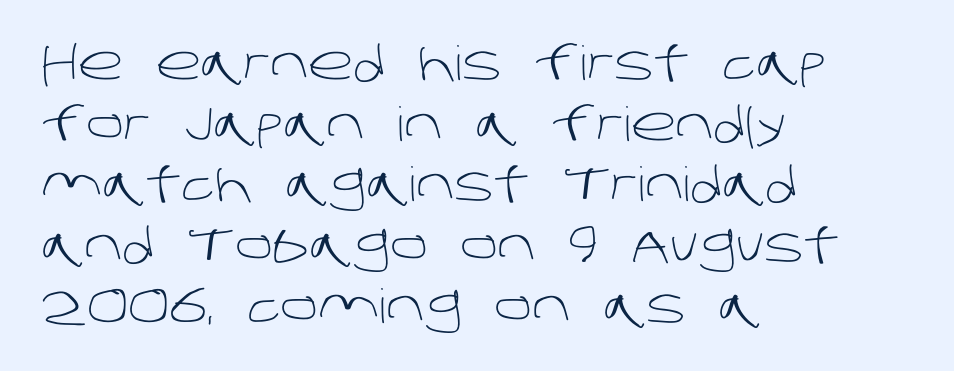
{"serif": "no", "bold": "no", "weight": "light", "width": "normal", "stroke_contrast": "low", "x_height": "large", "monospaced": "no", "underline": "no", "align": "left", "line_spacing": "normal", "line_spacing_ratio": 1.29, "letter_spacing": "normal", "letter_spacing_em": 0.0, "glyph_px": 47}
